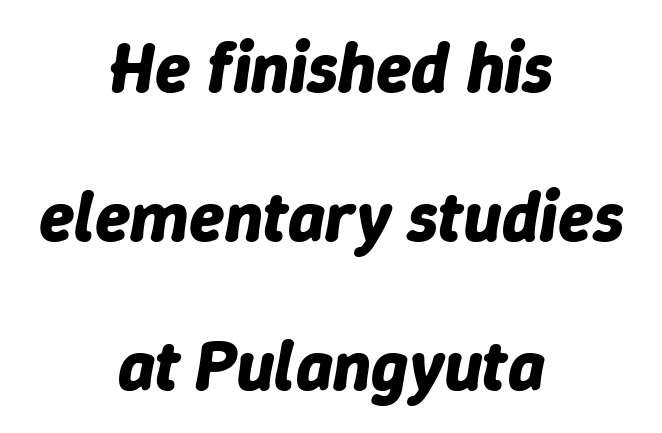
The glyphs are unaccompanied by any horizontal stroke below them. Characters are canted at an angle relative to the baseline's perpendicular. Compared with a flush-left layout, this one balances lines on the center instead. Summary of vertical rhythm: relaxed, with wide interline spacing. Spacing verdict: proportional, widths tailored to each character.
